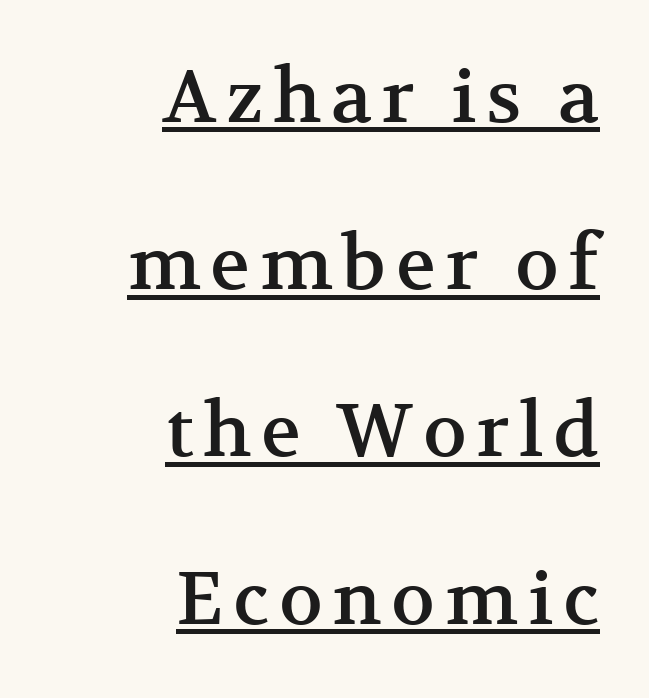
The letters advance in unequal steps, a hallmark of proportional type. Ordinary non-slanted type is in use. You could fit nearly another row in the gap between these rows. Serif or sans? Serif — the stroke terminals have little feet.
